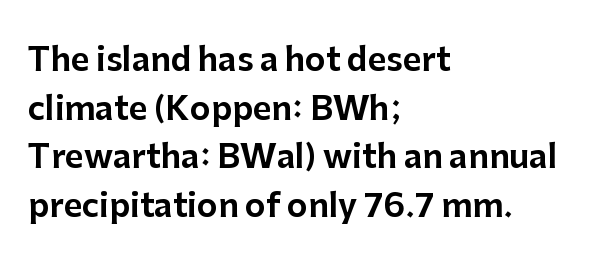
Q: Is the text italic (slanted)? A: No, it is upright.
Q: Is the typeface a serif or a sans-serif typeface? A: Sans-serif.
Q: Is the text underlined? A: No.
Q: How is the paragraph aligned? A: Left-aligned.
Q: Is the spacing between letters normal or unusually wide? A: Normal.
Q: Is the spacing between lines tight, normal or loose? A: Normal.
Q: Width (condensed, normal, or wide)? A: Normal.
Q: Stroke contrast? A: Low.
Q: x-height? A: Medium.
Q: Monospaced? A: No.
